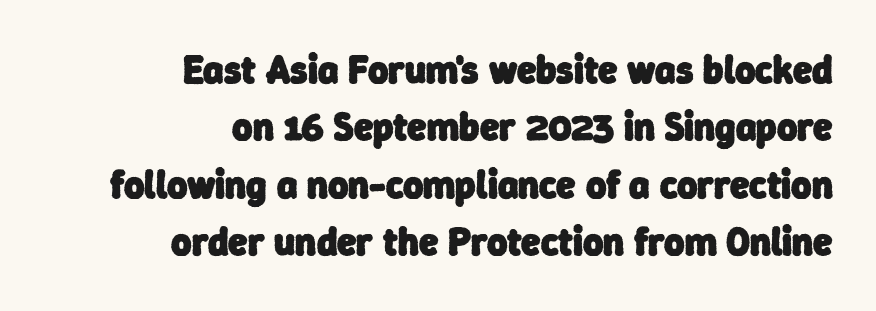
Line ends are locked; line starts wander. These lines are composed in type without serifs. Think of a printed novel: that variable character pitch is what you see here. One glance says typical: line gaps are just what's usual. Words appear dense and cohesive because spacing is normal. Anything drawn beneath the words? Only blank space.
